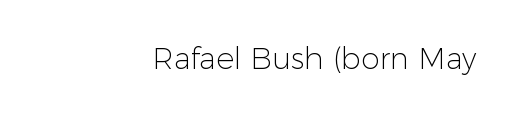
{"serif": "no", "italic": "no", "bold": "no", "weight": "light", "width": "normal", "stroke_contrast": "low", "x_height": "medium", "monospaced": "no", "underline": "no", "align": "right", "letter_spacing": "normal", "letter_spacing_em": 0.0, "glyph_px": 30}
